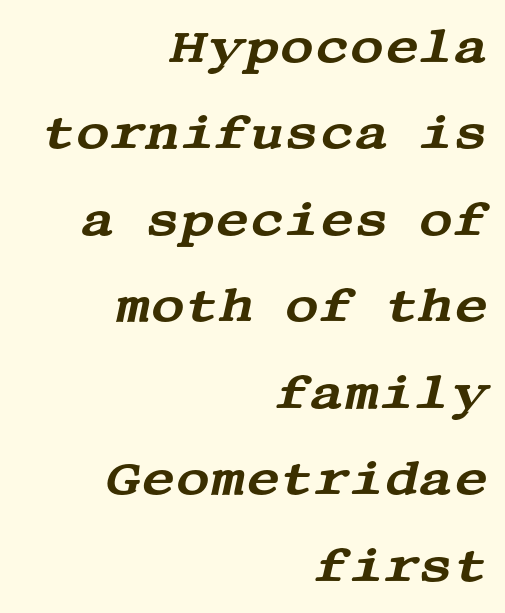
{"serif": "yes", "italic": "yes", "lean": "right", "slant_degrees": 13, "width": "wide", "stroke_contrast": "medium", "x_height": "large", "underline": "no", "align": "right", "line_spacing_ratio": 1.84, "letter_spacing": "normal", "letter_spacing_em": 0.0, "glyph_px": 47}
